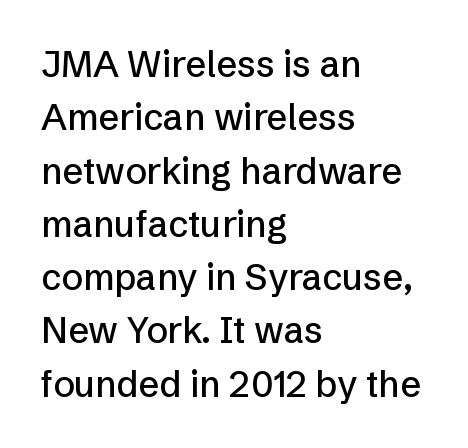
Q: Is the text italic (slanted)? A: No, it is upright.
Q: Is the typeface a serif or a sans-serif typeface? A: Sans-serif.
Q: Is the text underlined? A: No.
Q: How is the paragraph aligned? A: Left-aligned.
Q: Is the spacing between letters normal or unusually wide? A: Normal.
Q: Is the spacing between lines tight, normal or loose? A: Normal.
Q: Width (condensed, normal, or wide)? A: Normal.
Q: Stroke contrast? A: Low.
Q: x-height? A: Medium.
Q: Monospaced? A: No.
